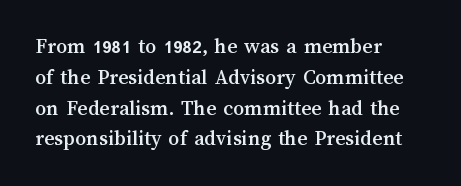
{"italic": "no", "underline": "no", "align": "left", "line_spacing": "normal", "line_spacing_ratio": 1.4, "letter_spacing": "normal", "letter_spacing_em": 0.0, "glyph_px": 22}
